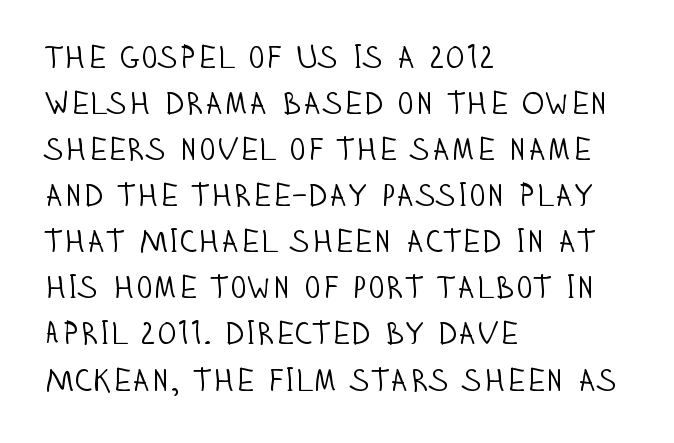
{"serif": "no", "italic": "no", "bold": "no", "weight": "light", "width": "condensed", "stroke_contrast": "low", "x_height": "large", "monospaced": "no", "underline": "no", "align": "left", "line_spacing": "normal", "line_spacing_ratio": 1.44, "letter_spacing": "normal", "letter_spacing_em": 0.0, "glyph_px": 32}
